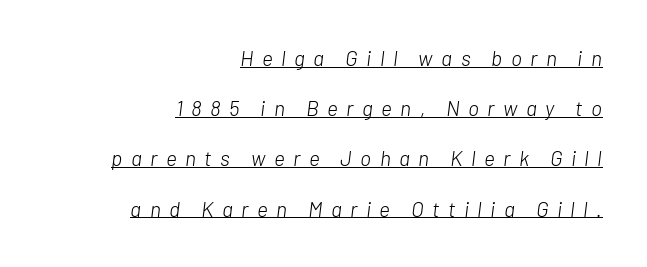
Glance below the letters and you will spot a drawn line. Style check: oblique. What's the leading like? Stretched, with rows far apart. Layout note: lines flush right. Students, note that the glyphs here are deliberately spaced far apart. Stroke thickness stays within the range of a standard reading face or lighter.
